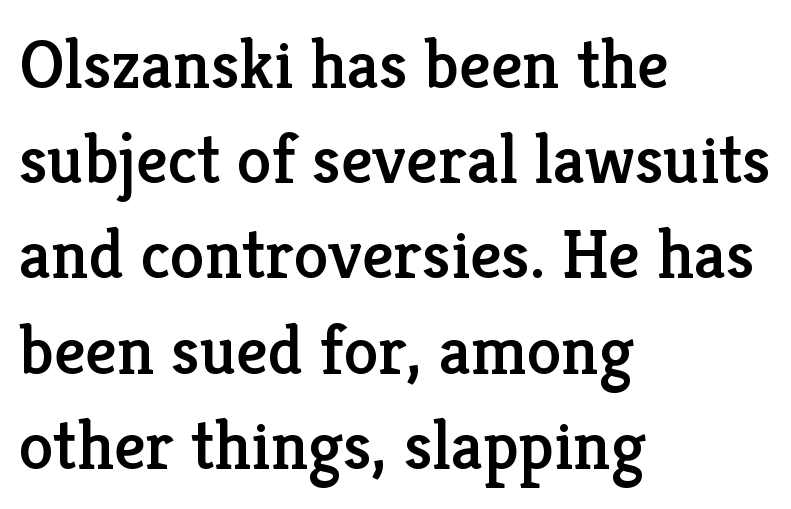
Compared with a centered layout, this one pins lines to the left instead. Note the varied advance widths — an 'i' is clearly narrower than an 'm'. The specimen omits any rule beneath the text block's lines. This rendering leaves character spacing at its baseline value. The line-height multiplier appears to be the usual default.
